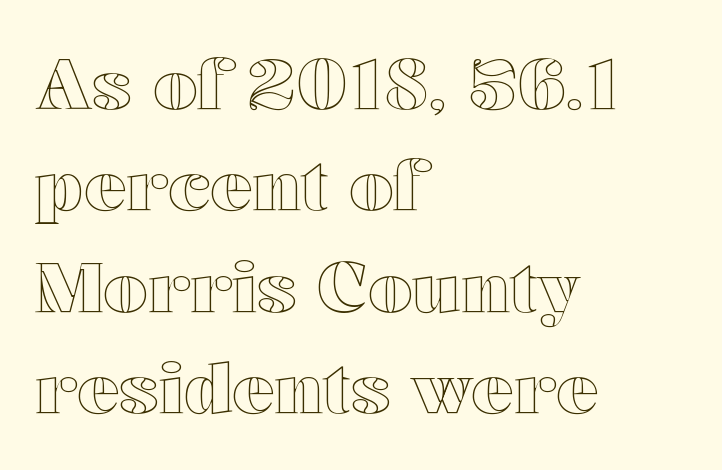
The image shows 70 px wide type, upright; set left-aligned, normal line spacing (1.45x), normal letter spacing, not underlined; a medium x-height.
